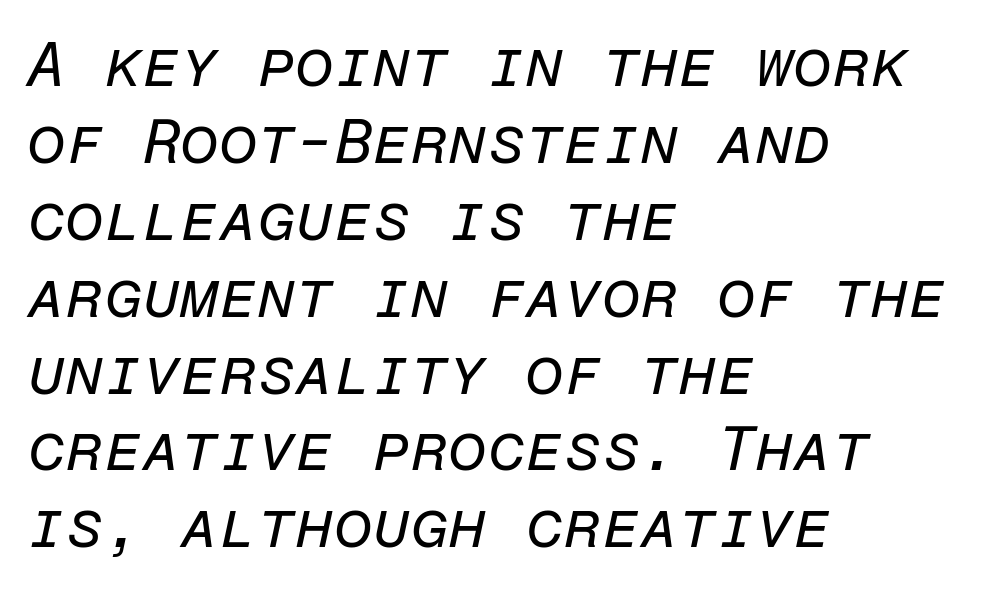
{"italic": "yes", "lean": "right", "slant_degrees": 12, "bold": "no", "weight": "regular", "width": "normal", "stroke_contrast": "low", "x_height": "medium", "monospaced": "yes", "underline": "no", "align": "left", "line_spacing_ratio": 1.24, "letter_spacing": "normal", "letter_spacing_em": 0.0, "glyph_px": 62}
